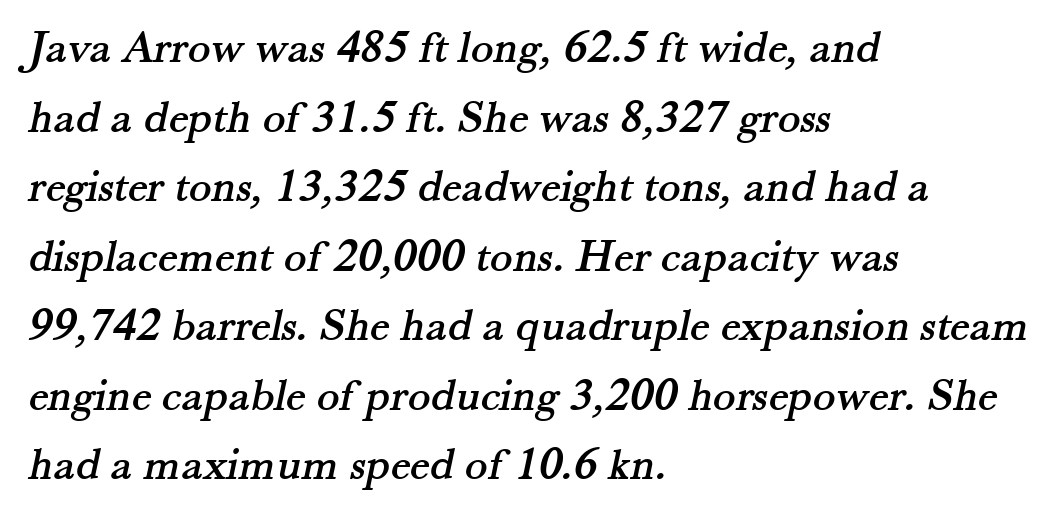
The type family on display is of the serif kind. Does the copy run flush right? No — it runs flush left. Short note: letters normally spaced. Looks like regular typesetting: each glyph gets only the width it needs. The space beneath each line is pristine and unruled.
